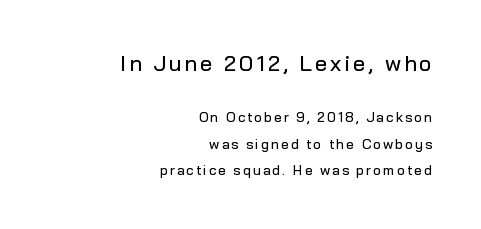
Q: Is the text italic (slanted)? A: No, it is upright.
Q: Is the text underlined? A: No.
Q: How is the paragraph aligned? A: Right-aligned.
Q: Which block of text is set in a larger size, the first (top) or the second (bottom)? A: The first (top) one.
